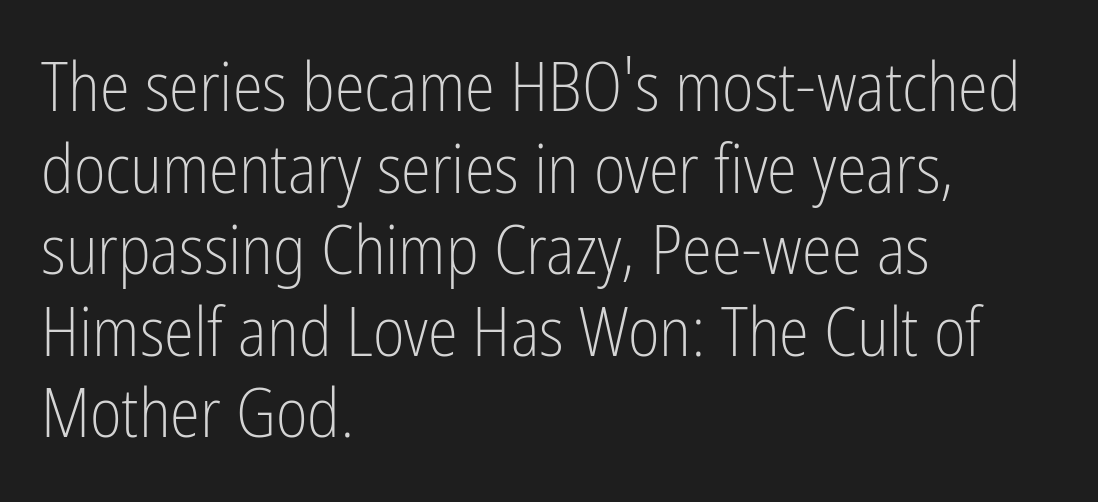
{"serif": "no", "italic": "no", "bold": "no", "weight": "light", "width": "condensed", "stroke_contrast": "low", "x_height": "medium", "monospaced": "no", "underline": "no", "align": "left", "line_spacing_ratio": 1.2, "letter_spacing": "normal", "letter_spacing_em": 0.0, "glyph_px": 68}
